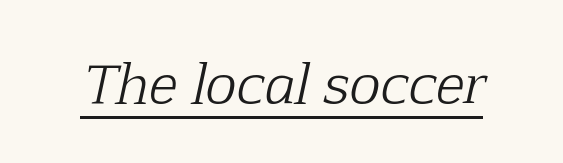
Q: Is the text bold? A: No.
Q: Is the text italic (slanted)? A: Yes, it leans right by about 12 degrees.
Q: Is the typeface a serif or a sans-serif typeface? A: Serif.
Q: Is the text underlined? A: Yes.
Q: Is the spacing between letters normal or unusually wide? A: Normal.
Q: Width (condensed, normal, or wide)? A: Normal.
Q: Stroke contrast? A: Low.
Q: x-height? A: Medium.
Q: Monospaced? A: No.
